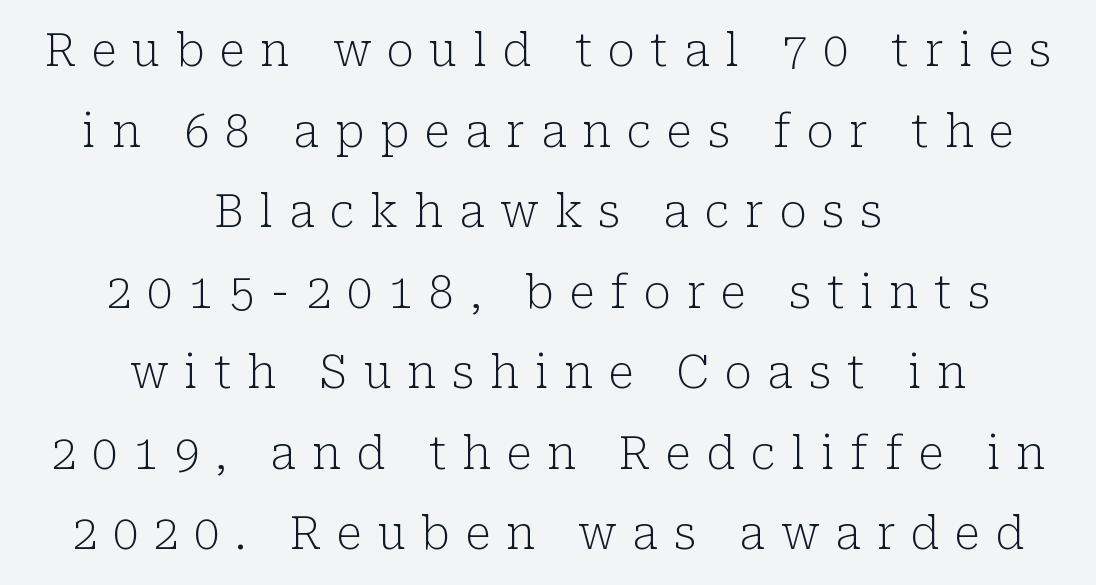
The image shows 45 px light serif type, upright; set centered, line spacing 1.79x, unusually wide letter spacing (+0.35 em), not underlined; low stroke contrast and a medium x-height.
